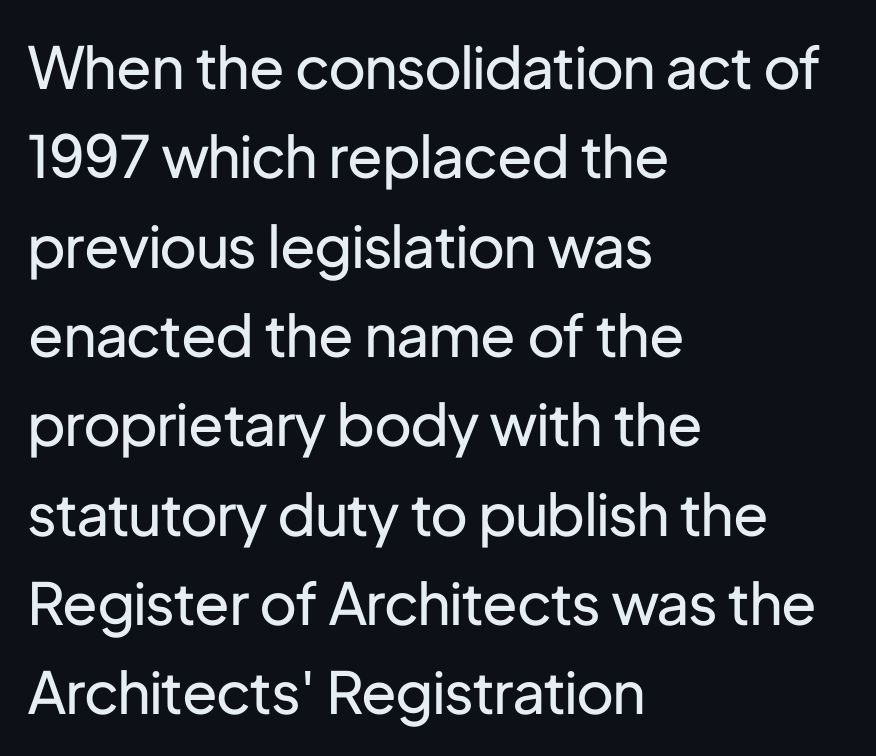
{"serif": "no", "italic": "no", "bold": "no", "weight": "regular", "width": "normal", "stroke_contrast": "low", "x_height": "medium", "monospaced": "no", "underline": "no", "align": "left", "line_spacing": "normal", "line_spacing_ratio": 1.54, "letter_spacing": "normal", "letter_spacing_em": 0.0, "glyph_px": 58}
